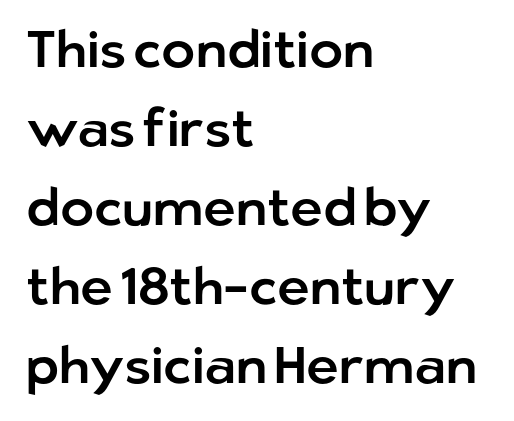
Q: Is the text italic (slanted)? A: No, it is upright.
Q: Is the typeface a serif or a sans-serif typeface? A: Sans-serif.
Q: Is the text underlined? A: No.
Q: How is the paragraph aligned? A: Left-aligned.
Q: Is the spacing between letters normal or unusually wide? A: Normal.
Q: Is the spacing between lines tight, normal or loose? A: Normal.
Q: Width (condensed, normal, or wide)? A: Normal.
Q: Stroke contrast? A: Low.
Q: x-height? A: Medium.
Q: Monospaced? A: No.
